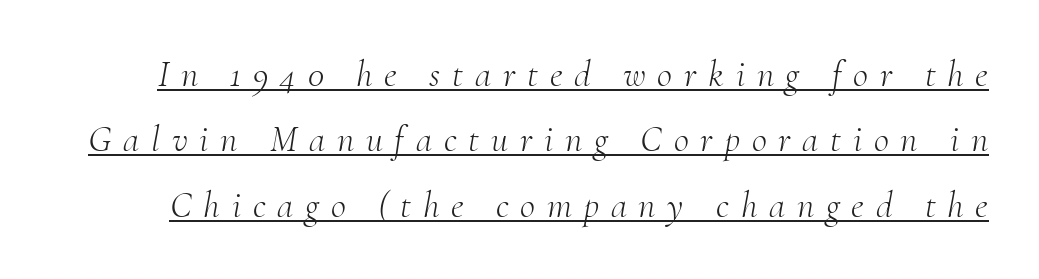
Q: Is the text bold? A: No.
Q: Is the text italic (slanted)? A: Yes, it leans right by about 10 degrees.
Q: Is the typeface a serif or a sans-serif typeface? A: Serif.
Q: Is the text underlined? A: Yes.
Q: Is the spacing between letters normal or unusually wide? A: Unusually wide.
Q: Width (condensed, normal, or wide)? A: Normal.
Q: Stroke contrast? A: Medium.
Q: x-height? A: Small.
Q: Monospaced? A: No.
